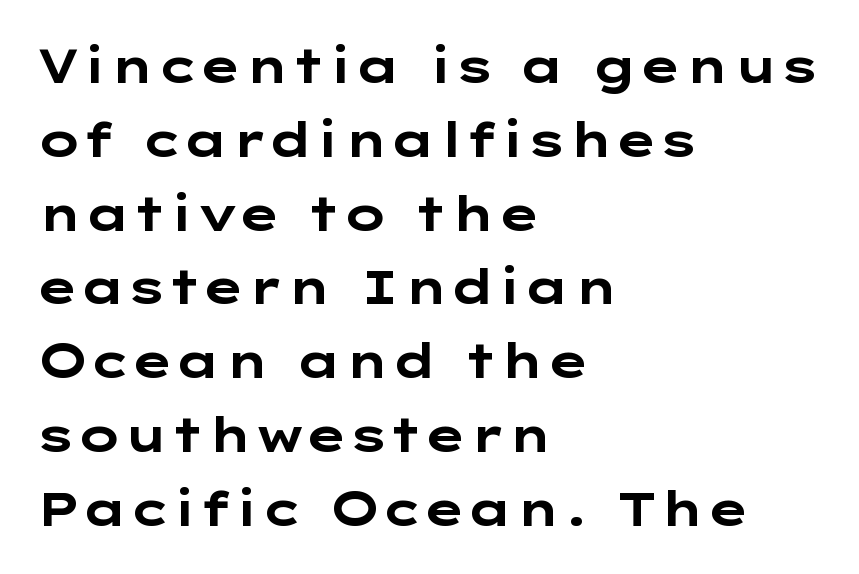
{"serif": "no", "italic": "no", "bold": "yes", "weight": "bold", "width": "wide", "stroke_contrast": "low", "x_height": "medium", "underline": "no", "align": "left", "line_spacing": "normal", "line_spacing_ratio": 1.57, "letter_spacing": "normal", "letter_spacing_em": 0.0, "glyph_px": 47}
